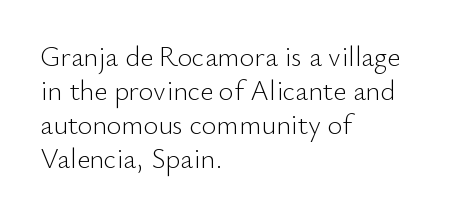
{"serif": "no", "italic": "no", "bold": "no", "weight": "light", "width": "normal", "stroke_contrast": "low", "x_height": "small", "monospaced": "no", "underline": "no", "align": "left", "line_spacing_ratio": 1.22, "letter_spacing": "normal", "letter_spacing_em": 0.0, "glyph_px": 28}
